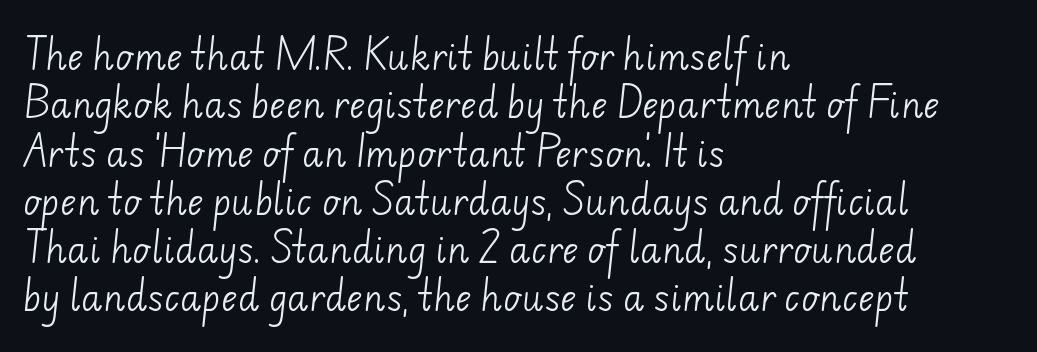
The image shows 35 px light sans-serif type; set left-aligned, normal line spacing (1.38x), normal letter spacing, not underlined; low stroke contrast and a small x-height.
